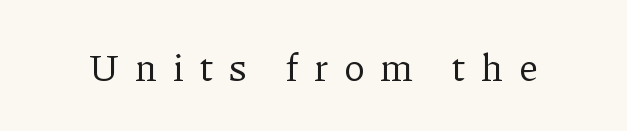
{"serif": "yes", "italic": "no", "bold": "no", "weight": "regular", "width": "normal", "stroke_contrast": "low", "x_height": "medium", "monospaced": "no", "underline": "no", "letter_spacing": "wide", "letter_spacing_em": 0.41, "glyph_px": 38}
